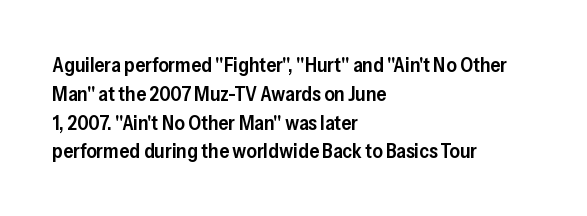
{"italic": "no", "bold": "semi", "underline": "no", "align": "left", "line_spacing": "normal", "line_spacing_ratio": 1.44, "letter_spacing": "normal", "letter_spacing_em": 0.0, "glyph_px": 20}
